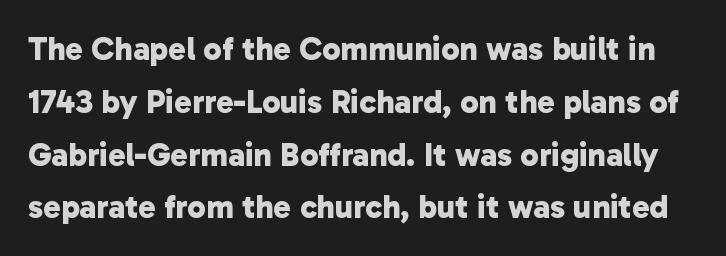
{"serif": "no", "bold": "yes", "weight": "bold", "width": "normal", "stroke_contrast": "low", "x_height": "medium", "monospaced": "no", "underline": "no", "line_spacing": "normal", "line_spacing_ratio": 1.6, "letter_spacing": "normal", "letter_spacing_em": 0.0, "glyph_px": 33}
